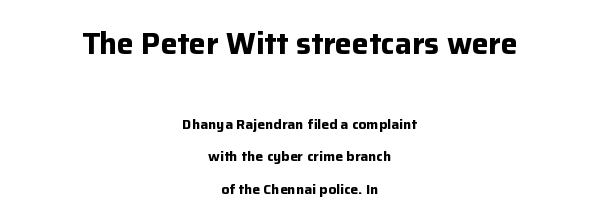
Q: Is the text bold? A: Yes.
Q: Is the text italic (slanted)? A: No, it is upright.
Q: Is the typeface a serif or a sans-serif typeface? A: Sans-serif.
Q: Is the text underlined? A: No.
Q: How is the paragraph aligned? A: Centered.
Q: Is the spacing between letters normal or unusually wide? A: Normal.
Q: Is the spacing between lines tight, normal or loose? A: Loose.
Q: Which block of text is set in a larger size, the first (top) or the second (bottom)? A: The first (top) one.
Q: Width (condensed, normal, or wide)? A: Normal.
Q: Stroke contrast? A: Low.
Q: x-height? A: Medium.
Q: Monospaced? A: No.
